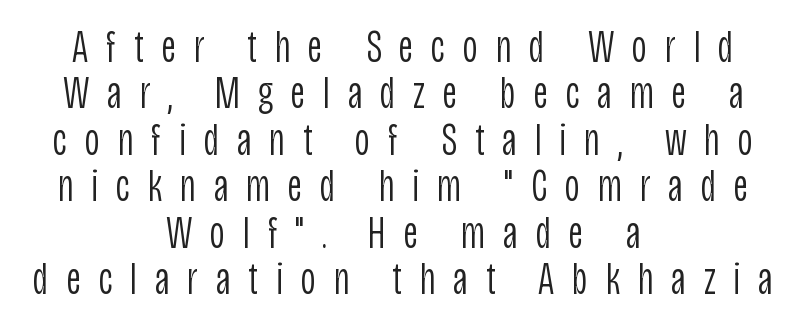
{"serif": "no", "italic": "no", "bold": "no", "weight": "light", "width": "condensed", "stroke_contrast": "low", "x_height": "large", "monospaced": "no", "underline": "no", "align": "center", "line_spacing": "tight", "line_spacing_ratio": 1.01, "letter_spacing": "wide", "letter_spacing_em": 0.39, "glyph_px": 46}
